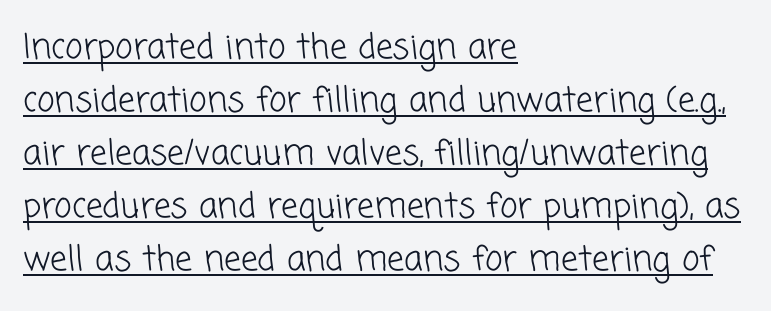
The rows are spaced the way most documents space them. On a weight scale, this lands at 450 or below. Think of a printed novel: that variable character pitch is what you see here. I'd call this a sans setting — the letters go barefoot. A student would call this left alignment; a typographer would say flush left, rag right.
